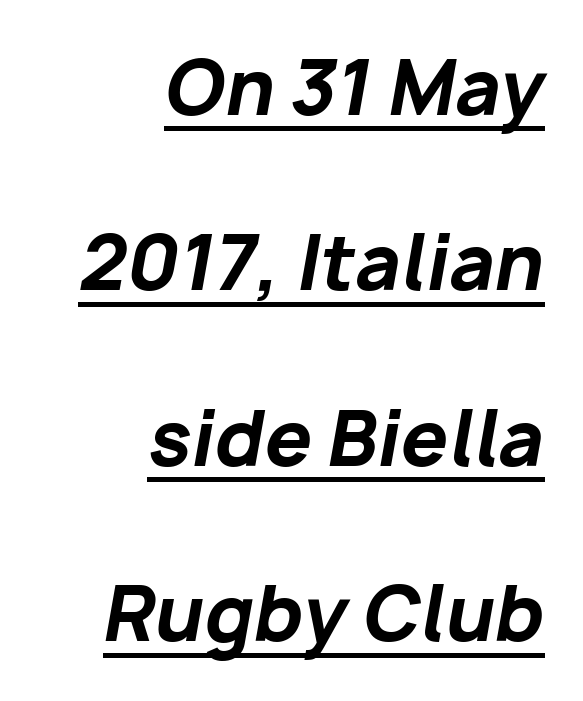
{"italic": "yes", "lean": "right", "slant_degrees": 10, "bold": "yes", "weight": "bold", "width": "normal", "stroke_contrast": "low", "x_height": "medium", "monospaced": "no", "underline": "yes", "align": "right", "line_spacing": "loose", "line_spacing_ratio": 2.34, "letter_spacing": "normal", "letter_spacing_em": 0.0, "glyph_px": 75}
